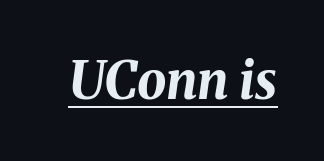
Here the glyphs are tracked normally, forming tight word shapes. Descenders here cross a horizontal rule under the line. Would a proofreader flag this as italicized? Yes. You'd pick this weight for a headline — it's a proper bold.
